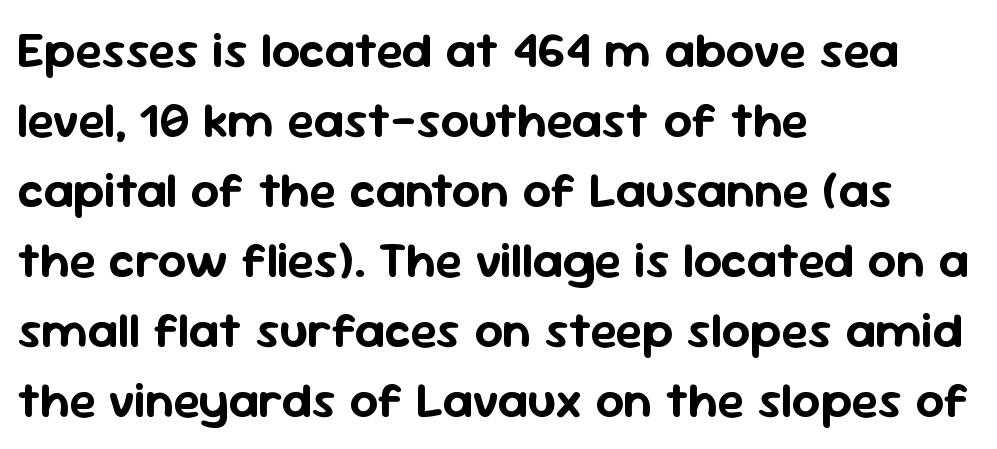
{"serif": "no", "italic": "no", "width": "normal", "stroke_contrast": "low", "x_height": "medium", "monospaced": "no", "underline": "no", "align": "left", "line_spacing": "normal", "line_spacing_ratio": 1.4, "letter_spacing": "normal", "letter_spacing_em": 0.0, "glyph_px": 50}
